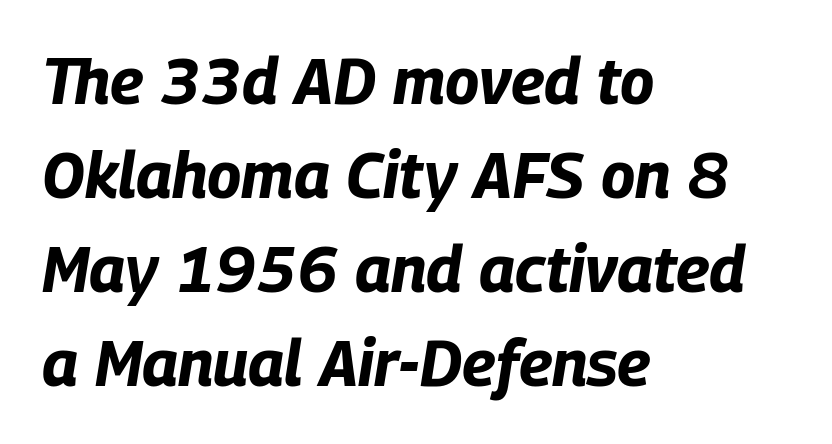
Words float on clear page, feet unadorned. In terms of leading, this rendering sits right in the middle. Line starts are locked; line ends wander. There's an unmistakable incline to the writing here. The passage shown is typed in a proportional face where columns would drift. Does the weight exceed regular? Yes, all the way to bold.
